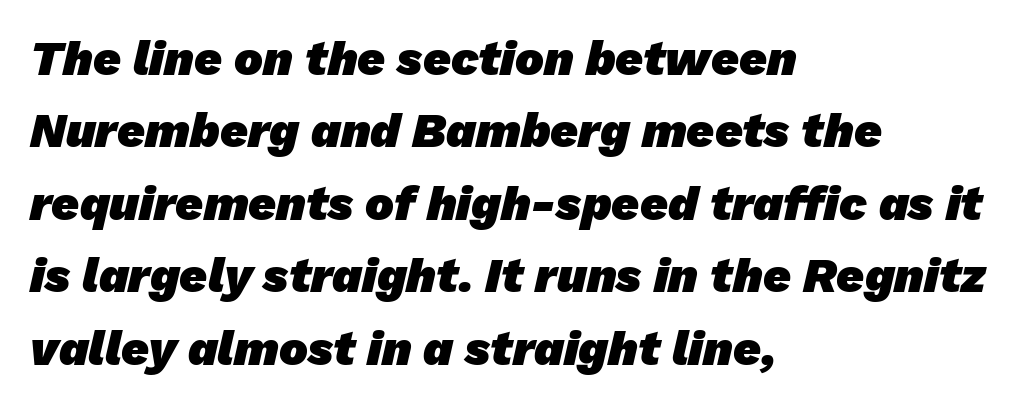
The image shows 48 px heavy sans-serif type; set left-aligned, normal line spacing (1.51x), normal letter spacing, not underlined; low stroke contrast and a medium x-height.
